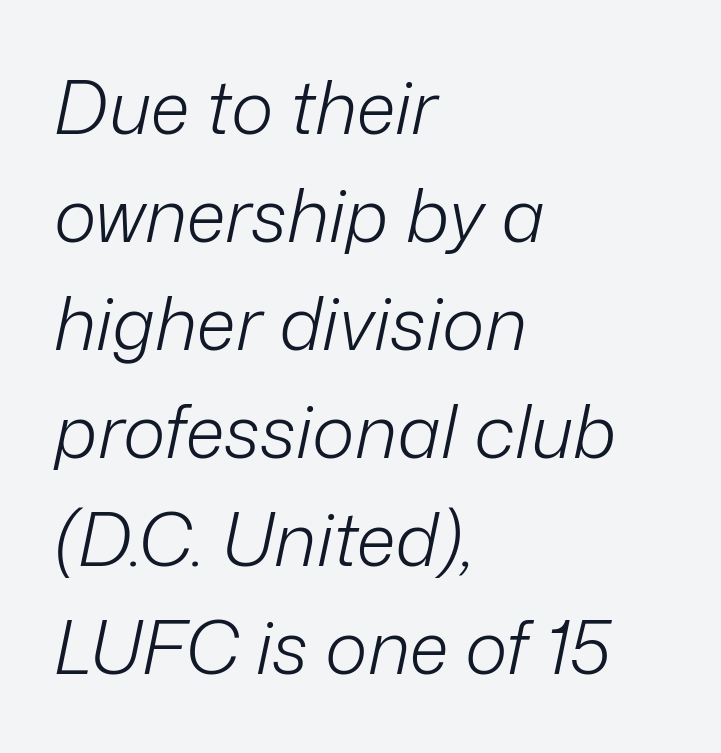
Notice how the passage keeps a crisp vertical edge on the left only. Heaviness? Minimal to ordinary, like unemphasized prose. Slanted lettering throughout. You could not count columns in this text — the font is proportionally spaced.
